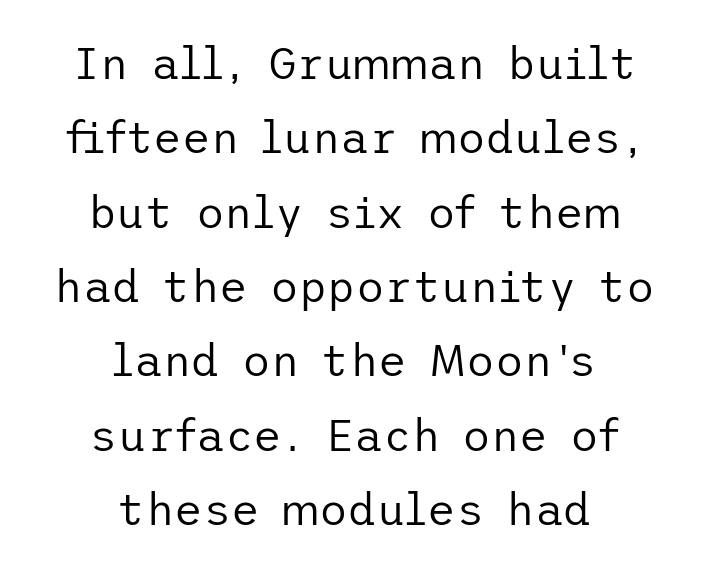
Q: Is the text bold? A: No.
Q: Is the text italic (slanted)? A: No, it is upright.
Q: Is the typeface a serif or a sans-serif typeface? A: Sans-serif.
Q: Is the text underlined? A: No.
Q: How is the paragraph aligned? A: Centered.
Q: Is the spacing between letters normal or unusually wide? A: Normal.
Q: Is the spacing between lines tight, normal or loose? A: Normal.
Q: Width (condensed, normal, or wide)? A: Normal.
Q: Stroke contrast? A: Low.
Q: x-height? A: Medium.
